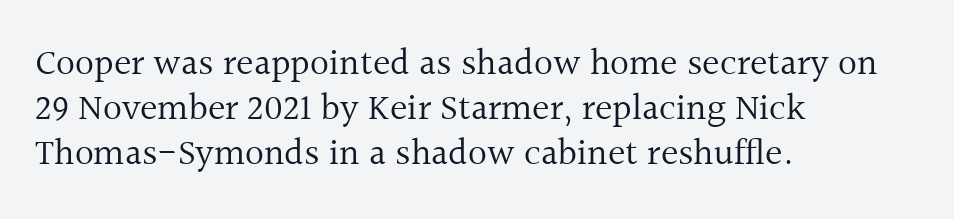
The rendering shows small feet on the letterforms — a serif design. These lines keep a tight, regular rhythm from letter to letter. Anything drawn beneath the words? Only blank space. Vertical strokes here are truly vertical. Do the characters align in a grid? No, the font is proportional. Short and long lines alike share a common starting point at left.
